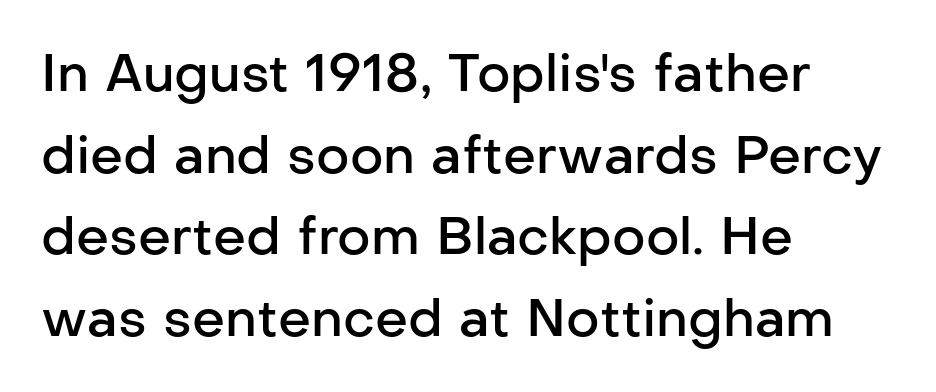
The leading is moderate, giving the passage an even texture. How are the letters spaced? Ordinarily, with no added tracking. A clean baseline with only descenders dipping below it. The passage is arranged the way most books set body copy — flush left. Varying glyph widths throughout — classic text-font behaviour.
